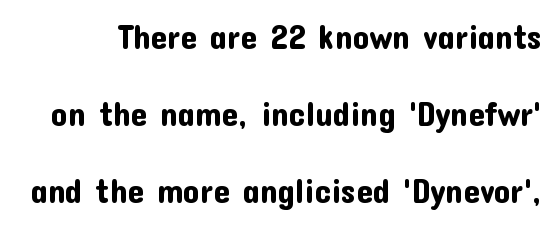
The image shows 33 px sans-serif type, upright; set loose line spacing (2.34x), normal letter spacing, not underlined; low stroke contrast and a medium x-height.
